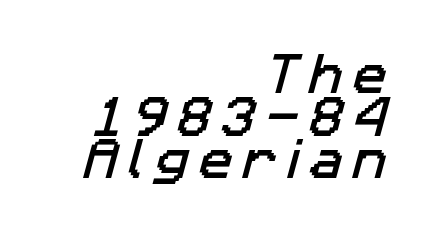
{"serif": "no", "width": "normal", "stroke_contrast": "low", "x_height": "medium", "monospaced": "no", "underline": "no", "align": "right", "line_spacing": "tight", "line_spacing_ratio": 0.95, "letter_spacing": "wide", "letter_spacing_em": 0.23, "glyph_px": 45}
